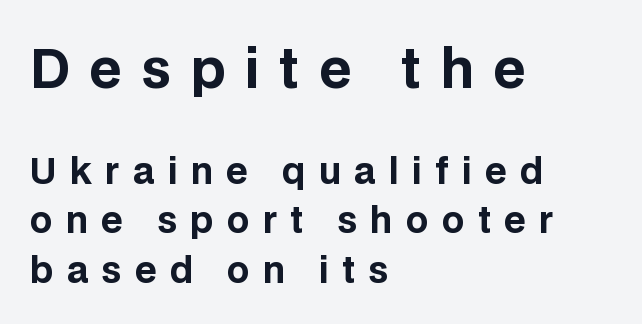
The image shows 52 px bold sans-serif type, upright; set left-aligned, normal line spacing (1.41x), unusually wide letter spacing (+0.38 em), not underlined; the first (top) block is 1.49x larger; low stroke contrast and a large x-height.
